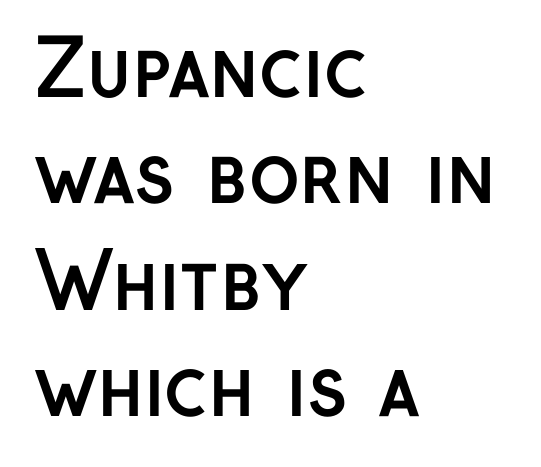
{"serif": "no", "italic": "no", "bold": "yes", "weight": "semibold", "width": "normal", "stroke_contrast": "low", "x_height": "medium", "monospaced": "no", "underline": "no", "align": "left", "line_spacing": "normal", "line_spacing_ratio": 1.38, "letter_spacing": "normal", "letter_spacing_em": 0.0, "glyph_px": 77}
